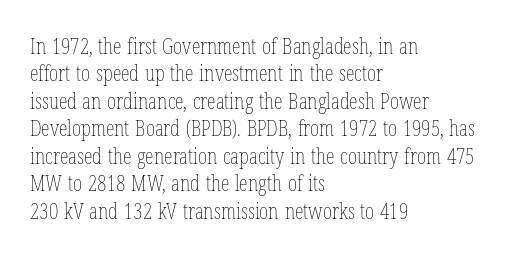
{"italic": "no", "bold": "no", "underline": "no", "align": "left", "line_spacing": "normal", "line_spacing_ratio": 1.25, "letter_spacing": "normal", "letter_spacing_em": 0.0, "glyph_px": 22}
